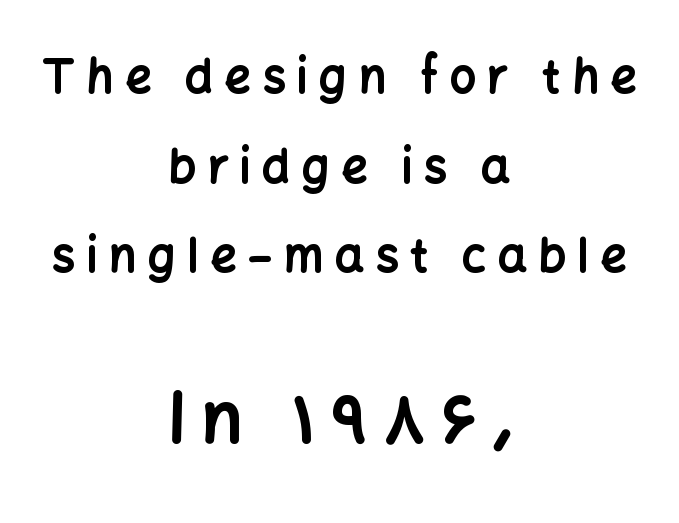
{"serif": "no", "italic": "no", "bold": "yes", "weight": "bold", "width": "normal", "stroke_contrast": "low", "x_height": "medium", "monospaced": "no", "underline": "no", "align": "center", "line_spacing": "loose", "line_spacing_ratio": 1.95, "letter_spacing": "wide", "letter_spacing_em": 0.25, "larger_block": "second", "size_ratio": 1.5, "glyph_px": 69}
